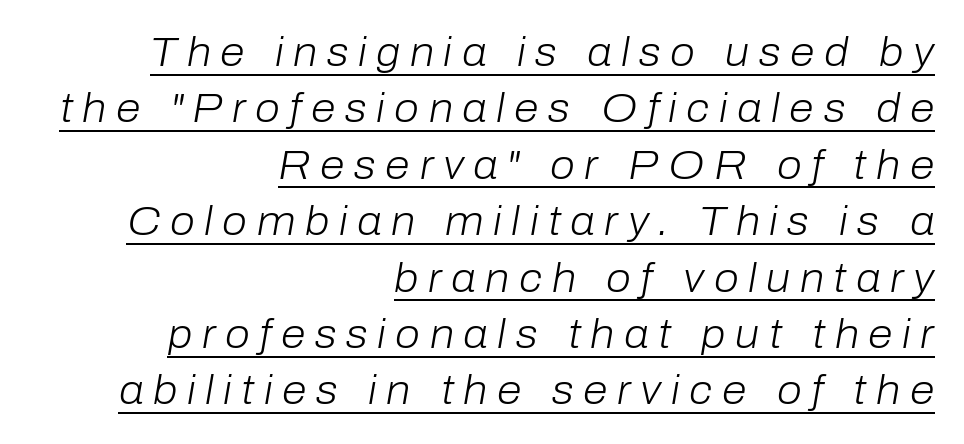
{"italic": "yes", "lean": "right", "slant_degrees": 10, "bold": "no", "weight": "light", "width": "normal", "stroke_contrast": "low", "x_height": "medium", "monospaced": "no", "underline": "yes", "align": "right", "line_spacing": "normal", "line_spacing_ratio": 1.41, "letter_spacing": "wide", "letter_spacing_em": 0.24, "glyph_px": 40}
